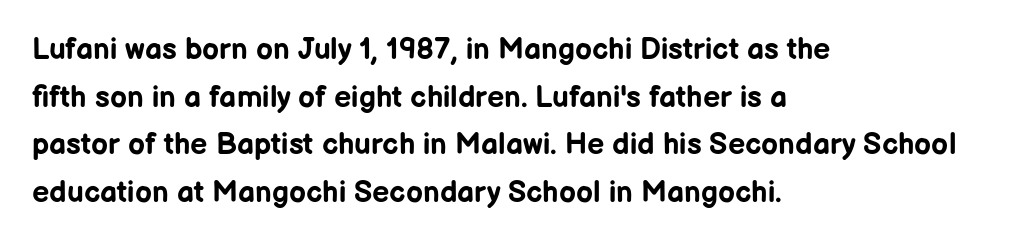
Q: Is the text bold? A: Yes.
Q: Is the text italic (slanted)? A: No, it is upright.
Q: Is the typeface a serif or a sans-serif typeface? A: Sans-serif.
Q: Is the text underlined? A: No.
Q: How is the paragraph aligned? A: Left-aligned.
Q: Is the spacing between letters normal or unusually wide? A: Normal.
Q: Is the spacing between lines tight, normal or loose? A: Normal.
Q: Width (condensed, normal, or wide)? A: Normal.
Q: Stroke contrast? A: Low.
Q: x-height? A: Medium.
Q: Monospaced? A: No.
